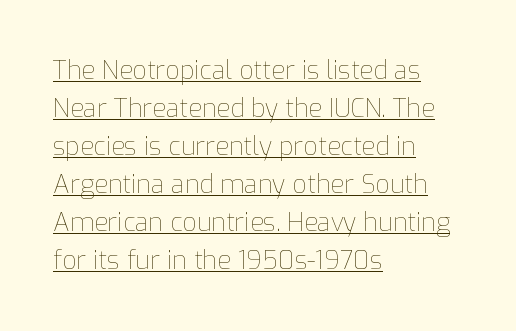
Q: Is the text bold? A: No.
Q: Is the text italic (slanted)? A: No, it is upright.
Q: Is the text underlined? A: Yes.
Q: How is the paragraph aligned? A: Left-aligned.
Q: Is the spacing between letters normal or unusually wide? A: Normal.
Q: Is the spacing between lines tight, normal or loose? A: Normal.
